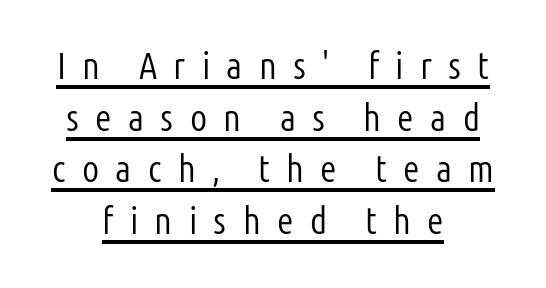
This is roman type, the default non-slanted kind. Every word sits above its own underline. The gaps between neighbouring characters are conspicuously large. Every row of glyphs is offset so its center matches the block's center. Each letter keeps its own natural width here, so spacing adapts to shape.
